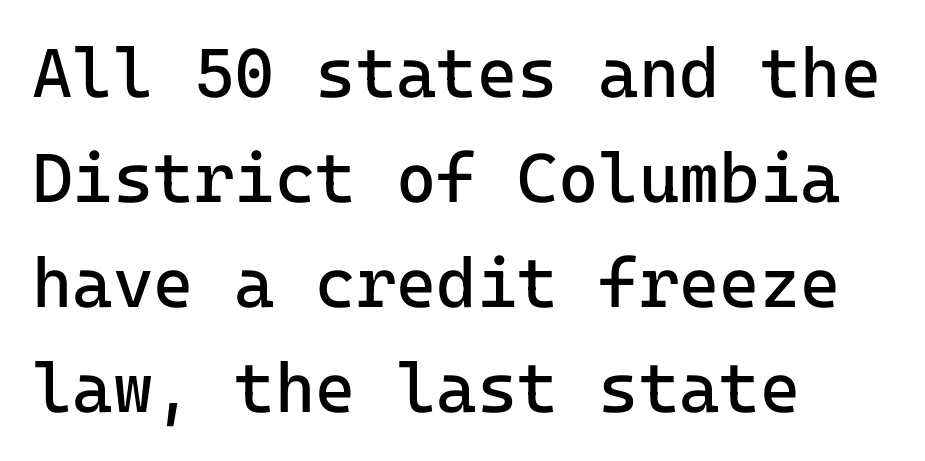
The image shows 69 px regular-weight sans-serif type, upright, monospaced; set left-aligned, normal line spacing (1.52x), normal letter spacing, not underlined; low stroke contrast and a medium x-height.
